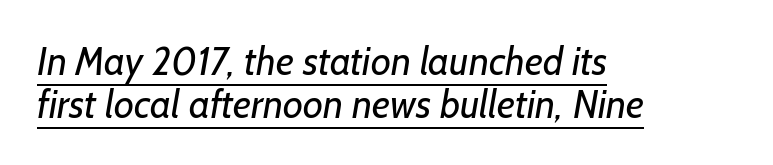
{"serif": "no", "bold": "no", "weight": "regular", "width": "normal", "stroke_contrast": "low", "x_height": "medium", "monospaced": "no", "underline": "yes", "align": "left", "line_spacing": "tight", "line_spacing_ratio": 1.1, "letter_spacing": "normal", "letter_spacing_em": 0.0, "glyph_px": 39}
